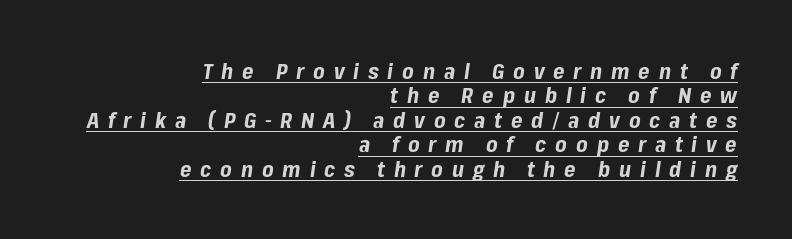
Weight check: bold — yes, fully. The passage shown is underscored from start to finish. Slant detected: the letters are inclined. Letter spacing: wide. The ragged edge is on the left, which tells us the setting is flush right.
